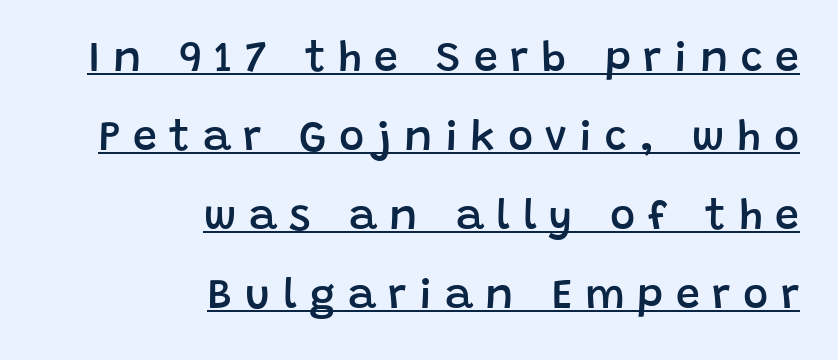
Q: Is the text bold? A: Semi-bold.
Q: Is the text italic (slanted)? A: No, it is upright.
Q: Is the typeface a serif or a sans-serif typeface? A: Sans-serif.
Q: Is the text underlined? A: Yes.
Q: How is the paragraph aligned? A: Right-aligned.
Q: Is the spacing between letters normal or unusually wide? A: Unusually wide.
Q: Width (condensed, normal, or wide)? A: Normal.
Q: Stroke contrast? A: Low.
Q: x-height? A: Large.
Q: Monospaced? A: No.
